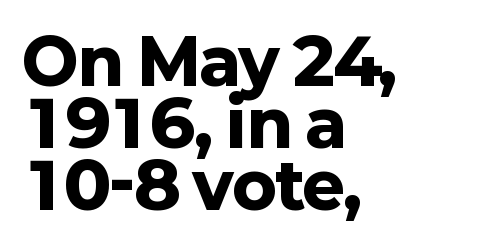
The image shows 64 px heavy sans-serif type, upright; set left-aligned, tight line spacing (0.97x), normal letter spacing, not underlined; low stroke contrast and a medium x-height.
